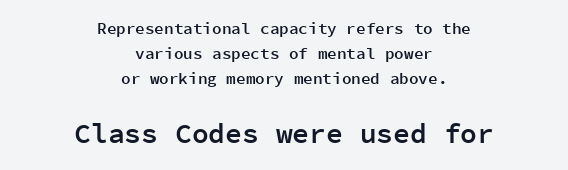
Letter spacing: default. The glyphs in this specimen are sans serif. If you folded the block vertically in half, each line would mirror itself in length. These lines sit exactly where default settings would place them.
